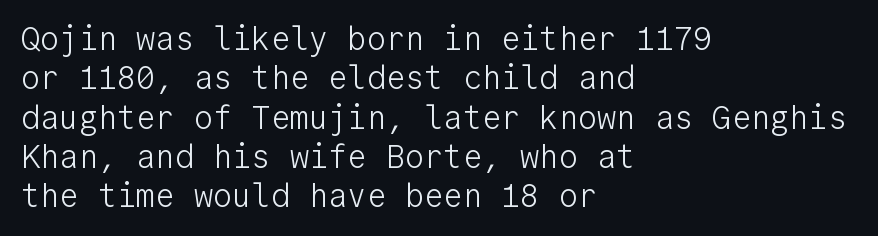
A roman cut, with each character standing at attention. Weight: not bold — regular or lighter. Note the uniform advance width — an 'i' takes as much space as an 'm'. Short and long lines alike share a common starting point at left. The specimen omits any rule beneath the text block's lines. Short note: letters normally spaced.
